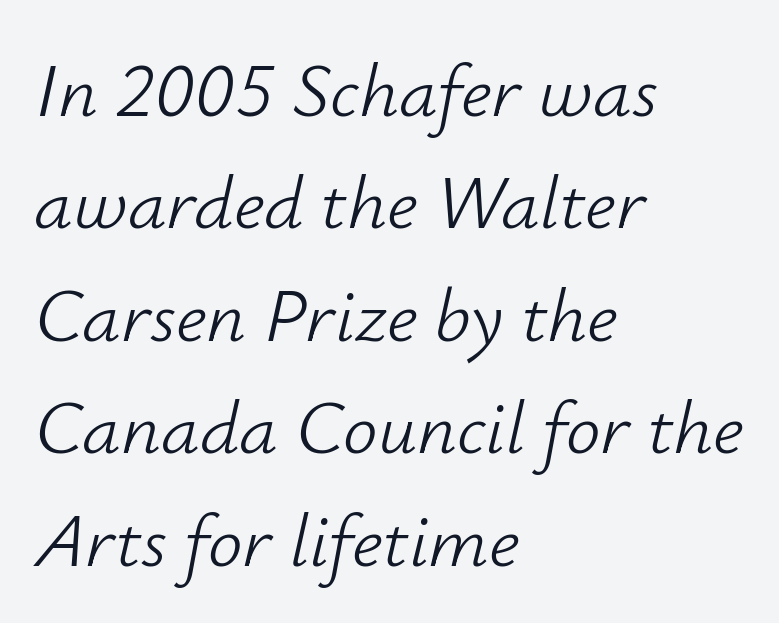
{"italic": "yes", "lean": "right", "slant_degrees": 12, "bold": "no", "weight": "light", "width": "normal", "stroke_contrast": "low", "x_height": "small", "monospaced": "no", "underline": "no", "align": "left", "line_spacing": "normal", "line_spacing_ratio": 1.46, "letter_spacing": "normal", "letter_spacing_em": 0.0, "glyph_px": 77}
